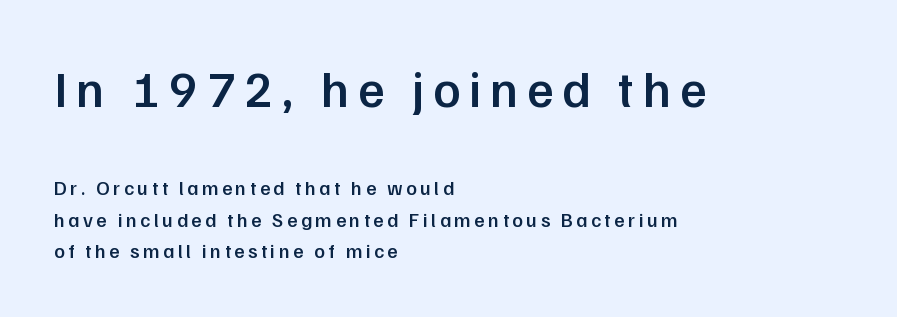
{"serif": "no", "italic": "no", "bold": "semi", "weight": "semibold", "width": "normal", "stroke_contrast": "low", "x_height": "medium", "monospaced": "no", "underline": "no", "align": "left", "line_spacing": "normal", "line_spacing_ratio": 1.56, "larger_block": "first", "size_ratio": 2.55, "glyph_px": 51}
